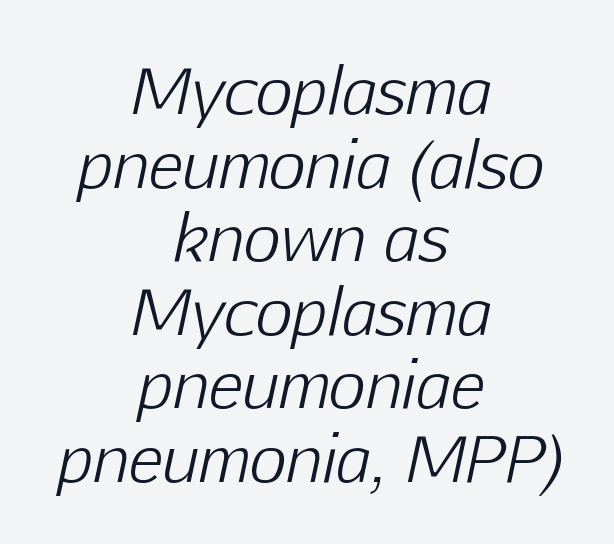
The image shows 64 px light type, italic (leaning right); set centered, tight line spacing (1.15x), normal letter spacing, not underlined; low stroke contrast and a medium x-height.
